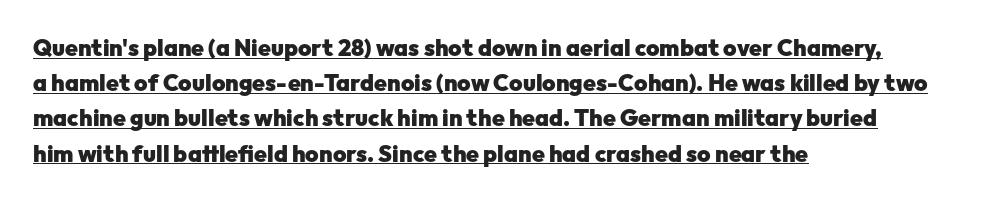
Q: Is the text bold? A: Yes.
Q: Is the text italic (slanted)? A: No, it is upright.
Q: Is the text underlined? A: Yes.
Q: How is the paragraph aligned? A: Left-aligned.
Q: Is the spacing between letters normal or unusually wide? A: Normal.
Q: Is the spacing between lines tight, normal or loose? A: Normal.
